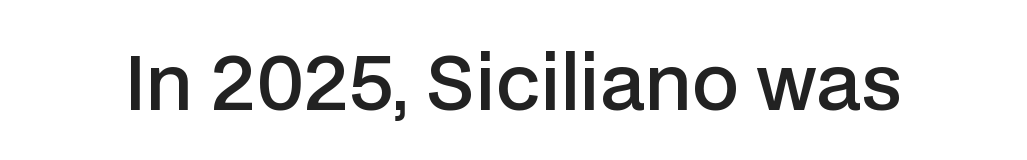
{"serif": "no", "italic": "no", "bold": "semi", "weight": "semibold", "width": "normal", "stroke_contrast": "low", "x_height": "medium", "monospaced": "no", "underline": "no", "letter_spacing": "normal", "letter_spacing_em": 0.0, "glyph_px": 75}
